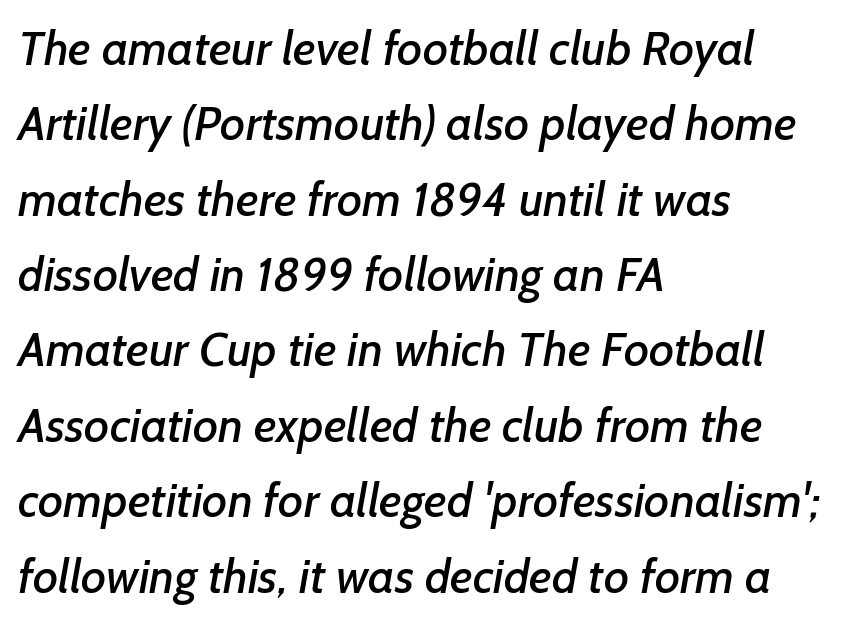
Q: Is the typeface a serif or a sans-serif typeface? A: Sans-serif.
Q: Is the text underlined? A: No.
Q: How is the paragraph aligned? A: Left-aligned.
Q: Is the spacing between letters normal or unusually wide? A: Normal.
Q: Is the spacing between lines tight, normal or loose? A: Normal.
Q: Width (condensed, normal, or wide)? A: Normal.
Q: Stroke contrast? A: Low.
Q: x-height? A: Medium.
Q: Monospaced? A: No.
